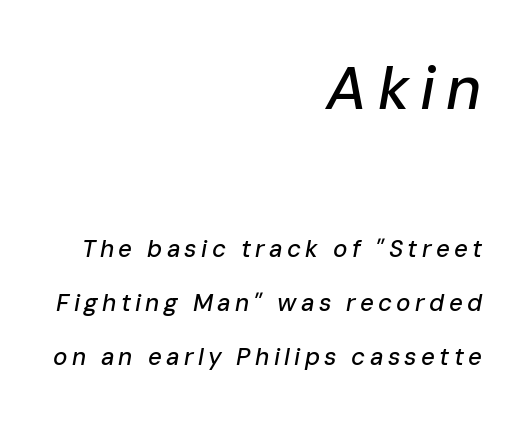
The image shows 60 px text type, italic (leaning right); set right-aligned, loose line spacing (2.26x), not underlined; the first (top) block is 2.5x larger; low stroke contrast and a medium x-height.
